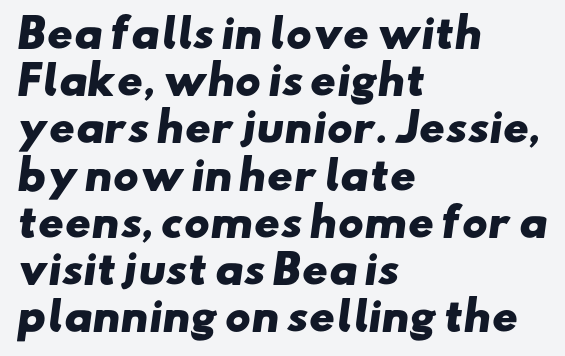
The image shows 39 px heavy, wide sans-serif type; set left-aligned, line spacing 1.21x, normal letter spacing, not underlined; low stroke contrast and a small x-height.
